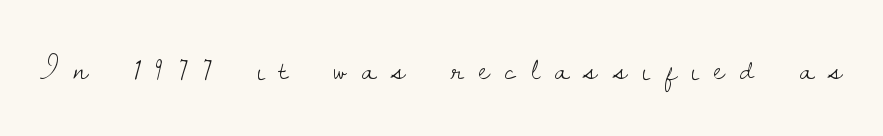
{"serif": "yes", "bold": "no", "weight": "light", "width": "normal", "stroke_contrast": "low", "x_height": "small", "monospaced": "no", "underline": "no", "letter_spacing": "wide", "letter_spacing_em": 0.45, "glyph_px": 34}
